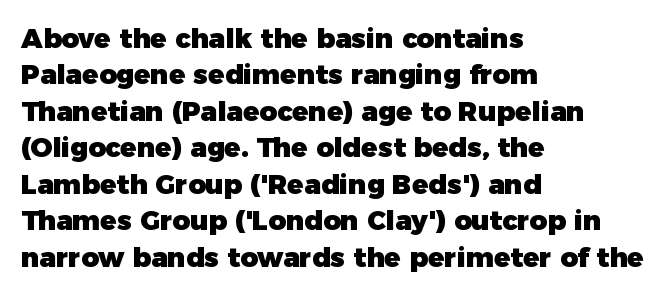
{"italic": "no", "bold": "yes", "underline": "no", "align": "left", "line_spacing": "normal", "line_spacing_ratio": 1.35, "letter_spacing": "normal", "letter_spacing_em": 0.0, "glyph_px": 27}
